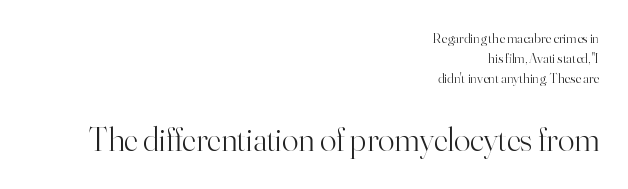
{"serif": "yes", "italic": "no", "bold": "no", "weight": "light", "width": "normal", "stroke_contrast": "high", "x_height": "small", "monospaced": "no", "underline": "no", "align": "right", "line_spacing": "normal", "line_spacing_ratio": 1.44, "letter_spacing": "normal", "letter_spacing_em": 0.0, "larger_block": "second", "size_ratio": 2.43, "glyph_px": 34}
